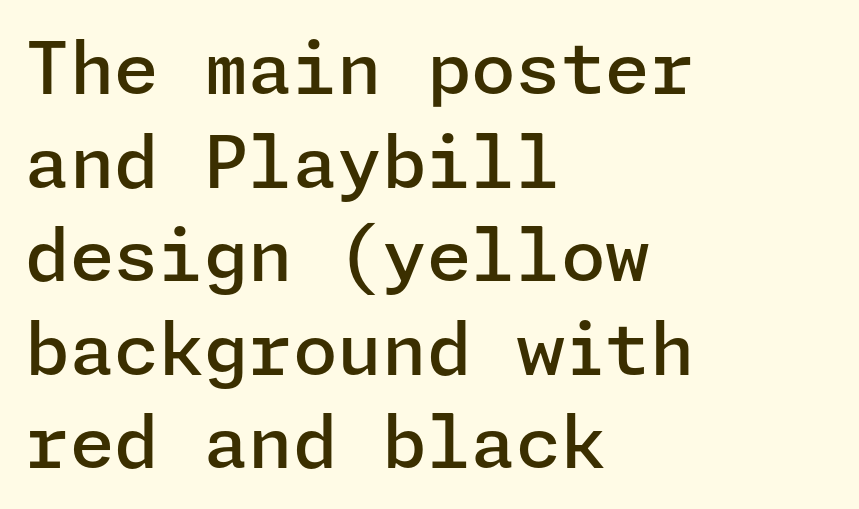
Q: Is the text bold? A: Semi-bold.
Q: Is the text italic (slanted)? A: No, it is upright.
Q: Is the typeface a serif or a sans-serif typeface? A: Sans-serif.
Q: Is the text underlined? A: No.
Q: How is the paragraph aligned? A: Left-aligned.
Q: Is the spacing between letters normal or unusually wide? A: Normal.
Q: Is the spacing between lines tight, normal or loose? A: Normal.
Q: Width (condensed, normal, or wide)? A: Normal.
Q: Stroke contrast? A: Low.
Q: x-height? A: Medium.
